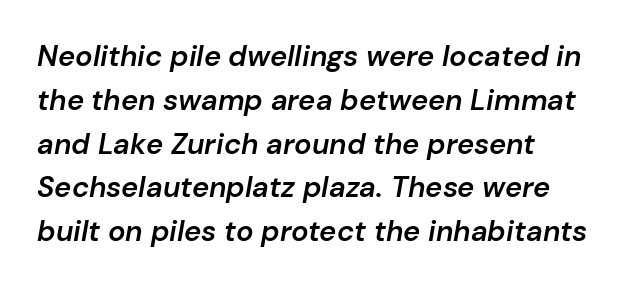
Visually the block forms a straight wall on the left and a jagged coastline on the right. Style check: oblique. A typesetter would call this proportional, since set widths differ per character. Does extra space separate the letters? No, they use regular spacing.
